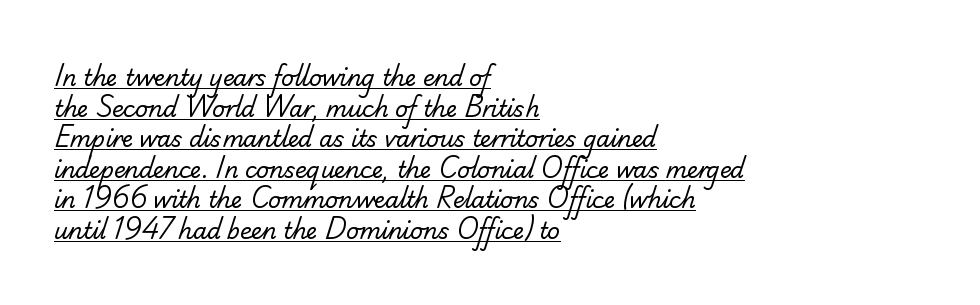
Q: Is the text bold? A: No.
Q: Is the text underlined? A: Yes.
Q: How is the paragraph aligned? A: Left-aligned.
Q: Is the spacing between letters normal or unusually wide? A: Normal.
Q: Is the spacing between lines tight, normal or loose? A: Normal.
